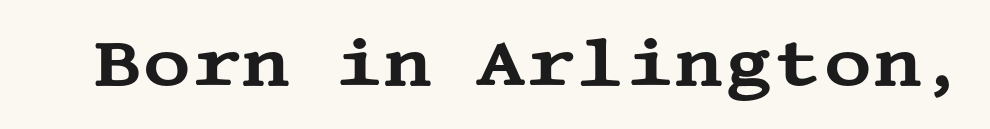
The zone under the glyphs is completely vacant. This sample uses a serif face. A typesetter would call this zero additional tracking. Every stem runs plumb, perpendicular to the baseline.
